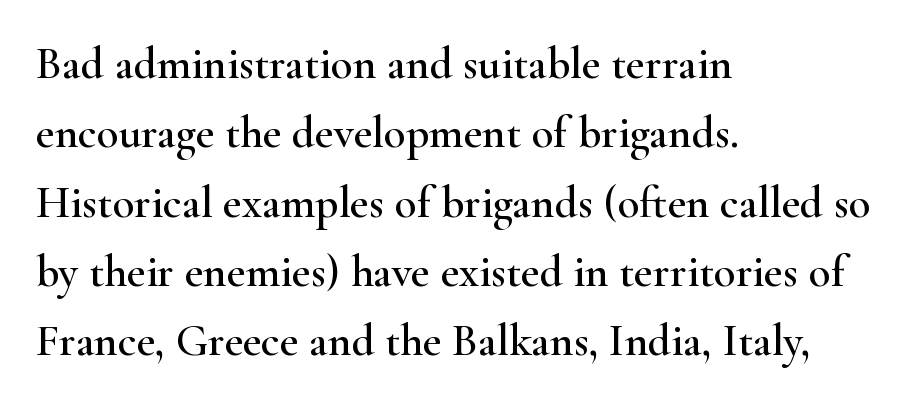
Q: Is the text italic (slanted)? A: No, it is upright.
Q: Is the typeface a serif or a sans-serif typeface? A: Serif.
Q: Is the text underlined? A: No.
Q: How is the paragraph aligned? A: Left-aligned.
Q: Is the spacing between letters normal or unusually wide? A: Normal.
Q: Is the spacing between lines tight, normal or loose? A: Normal.
Q: Width (condensed, normal, or wide)? A: Wide.
Q: Stroke contrast? A: High.
Q: x-height? A: Small.
Q: Monospaced? A: No.
